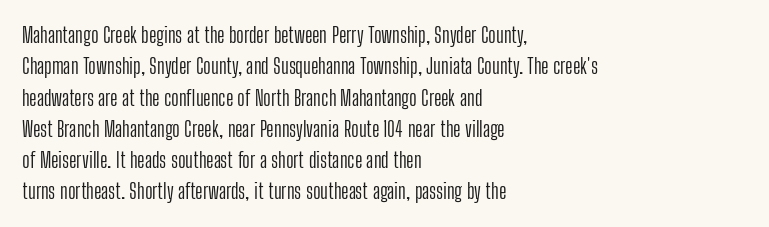
Q: Is the text bold? A: No.
Q: Is the text italic (slanted)? A: No, it is upright.
Q: Is the text underlined? A: No.
Q: How is the paragraph aligned? A: Left-aligned.
Q: Is the spacing between letters normal or unusually wide? A: Normal.
Q: Is the spacing between lines tight, normal or loose? A: Normal.
